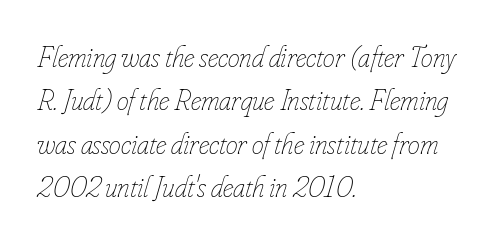
{"italic": "yes", "lean": "right", "slant_degrees": 16, "bold": "no", "weight": "thin", "width": "condensed", "stroke_contrast": "low", "x_height": "small", "monospaced": "no", "underline": "no", "align": "left", "line_spacing": "normal", "line_spacing_ratio": 1.45, "letter_spacing": "normal", "letter_spacing_em": 0.0, "glyph_px": 30}
